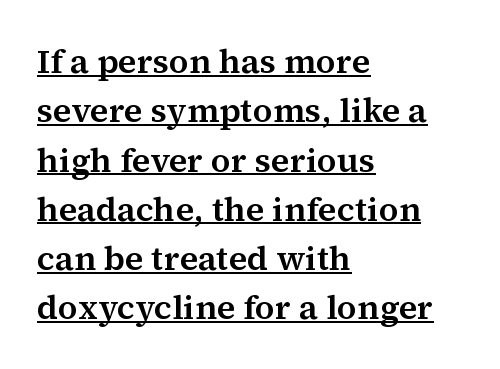
This rendering uses left alignment, leaving the right contour irregular. A normal amount of white space separates one row of letters from the next. Think of a printed novel: that variable character pitch is what you see here. Letterform terminals end in serifs throughout the passage.
